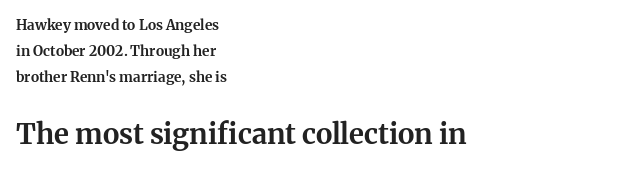
Q: Is the text bold? A: Yes.
Q: Is the text italic (slanted)? A: No, it is upright.
Q: Is the typeface a serif or a sans-serif typeface? A: Serif.
Q: Is the text underlined? A: No.
Q: How is the paragraph aligned? A: Left-aligned.
Q: Is the spacing between letters normal or unusually wide? A: Normal.
Q: Which block of text is set in a larger size, the first (top) or the second (bottom)? A: The second (bottom) one.
Q: Width (condensed, normal, or wide)? A: Normal.
Q: Stroke contrast? A: Medium.
Q: x-height? A: Medium.
Q: Monospaced? A: No.
